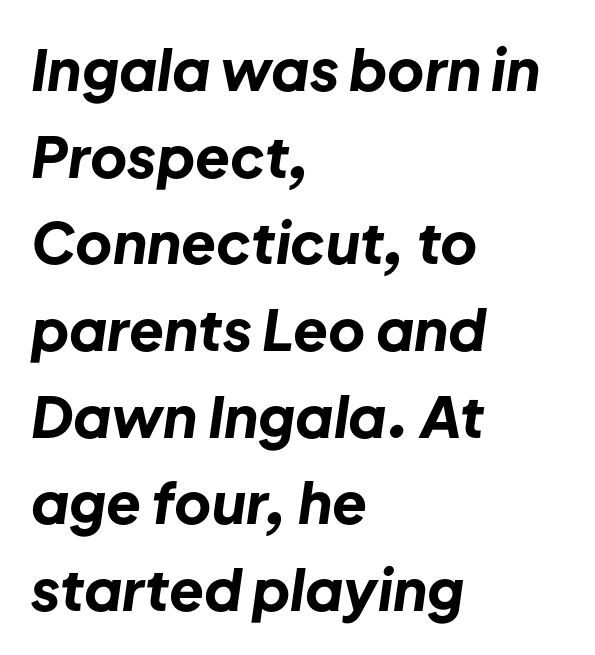
The image shows 57 px bold type, italic (leaning right); set left-aligned, normal line spacing (1.52x), normal letter spacing, not underlined; low stroke contrast and a medium x-height.
